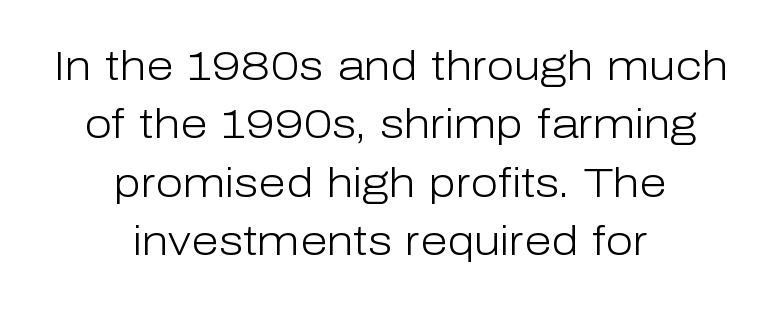
Nobody drew a line under any word here. The type is set solid horizontally, with unmodified tracking. Look at the bottom of the vertical strokes: they stop flat, with no serifs. Does the lettering tilt? It doesn't — this is upright. This sample has the flowing, uneven cadence of proportional lettering. The strokes carry an ordinary text weight at most.
